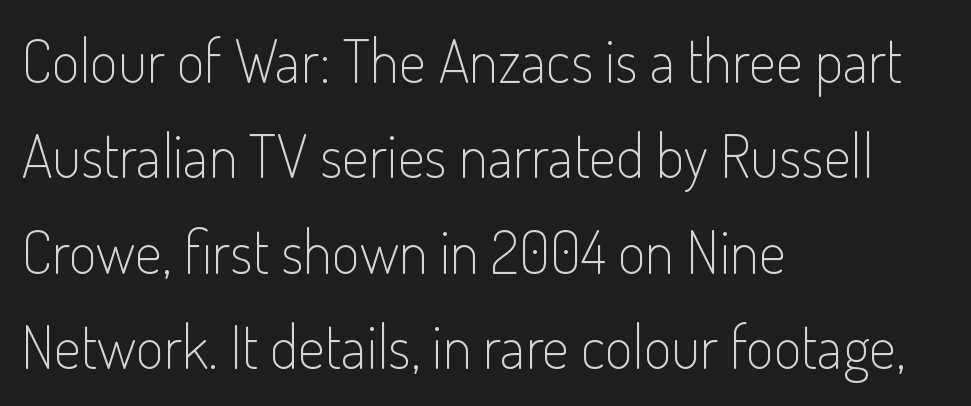
{"serif": "no", "italic": "no", "bold": "no", "weight": "light", "width": "condensed", "stroke_contrast": "low", "x_height": "small", "monospaced": "no", "underline": "no", "align": "left", "line_spacing": "normal", "line_spacing_ratio": 1.59, "letter_spacing": "normal", "letter_spacing_em": 0.0, "glyph_px": 60}
